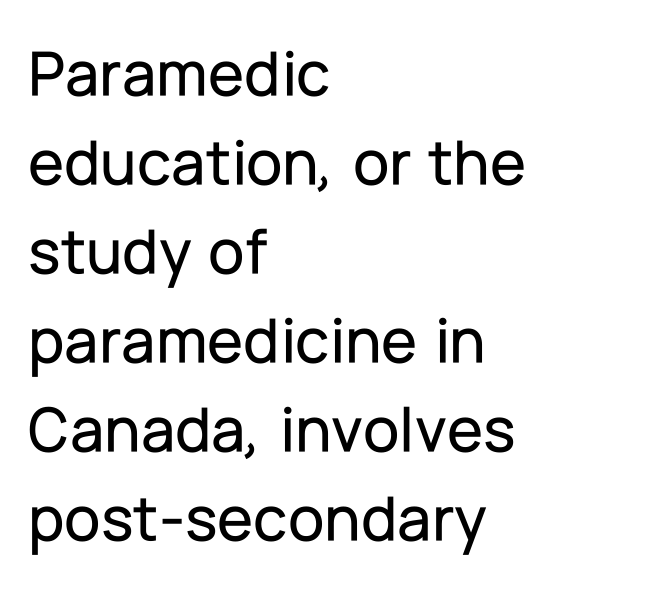
The rendering uses natural spacing where letterforms have individual widths. The passage shown is not underscored anywhere. The designer left line spacing at the default. Note: no serifs on the glyphs. This rendering leaves character spacing at its baseline value. The paragraph has a hard left edge and a soft right edge.
